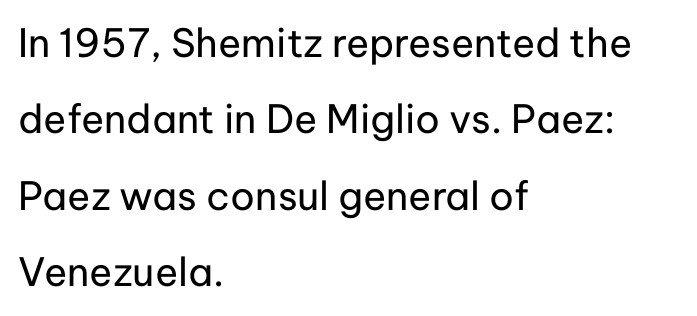
{"serif": "no", "italic": "no", "bold": "no", "weight": "regular", "width": "normal", "stroke_contrast": "low", "x_height": "medium", "monospaced": "no", "underline": "no", "align": "left", "line_spacing": "loose", "line_spacing_ratio": 1.96, "letter_spacing": "normal", "letter_spacing_em": 0.0, "glyph_px": 39}
